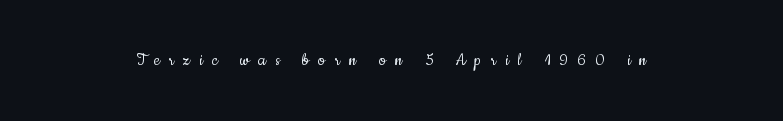
{"bold": "no", "underline": "no", "align": "center", "letter_spacing": "wide", "letter_spacing_em": 0.46, "glyph_px": 20}
